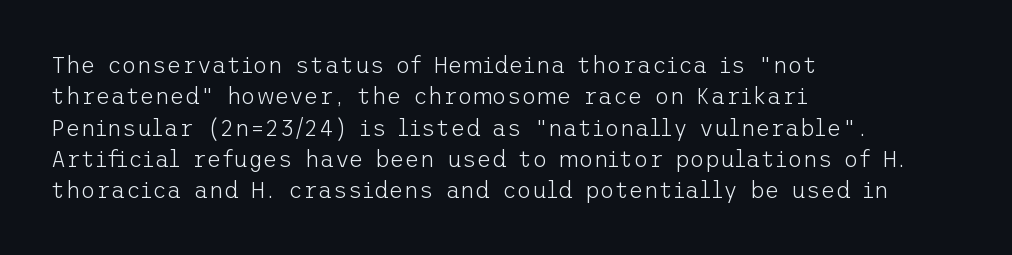
Q: Is the text bold? A: No.
Q: Is the text italic (slanted)? A: No, it is upright.
Q: Is the text underlined? A: No.
Q: How is the paragraph aligned? A: Left-aligned.
Q: Is the spacing between letters normal or unusually wide? A: Normal.
Q: Is the spacing between lines tight, normal or loose? A: Normal.
